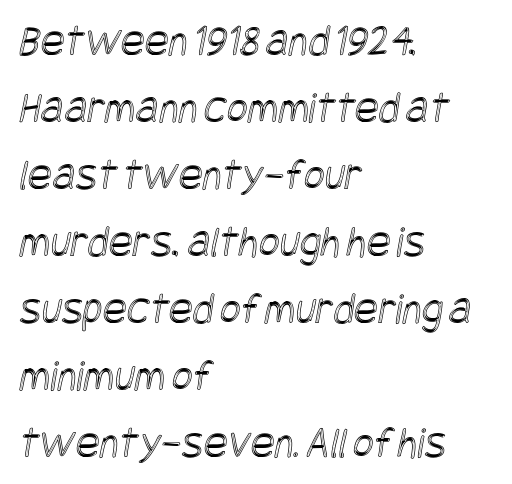
Words float on clear page, feet unadorned. Layout note: lines flush left. Vertically, the passage feels balanced, rows spaced as you'd expect. The gaps between neighbouring characters are ordinary and unremarkable.
